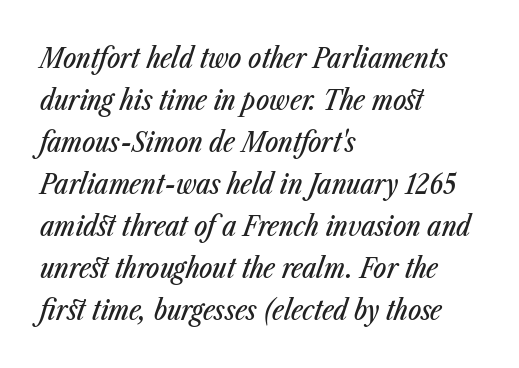
The image shows 28 px condensed type, italic (leaning right); set left-aligned, normal line spacing (1.5x), normal letter spacing, not underlined; low stroke contrast and a medium x-height.
